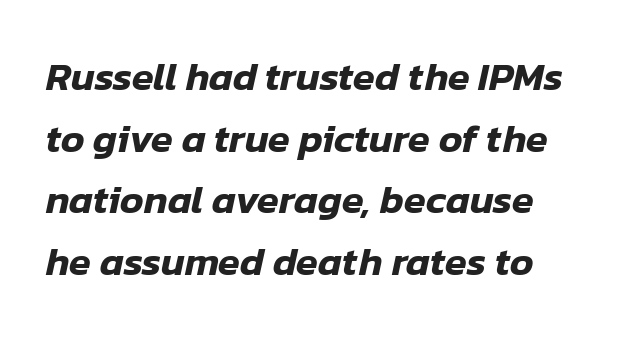
Q: Is the text italic (slanted)? A: Yes, it leans right by about 12 degrees.
Q: Is the text underlined? A: No.
Q: Is the spacing between letters normal or unusually wide? A: Normal.
Q: Is the spacing between lines tight, normal or loose? A: Normal.
Q: Width (condensed, normal, or wide)? A: Normal.
Q: Stroke contrast? A: Low.
Q: x-height? A: Medium.
Q: Monospaced? A: No.
